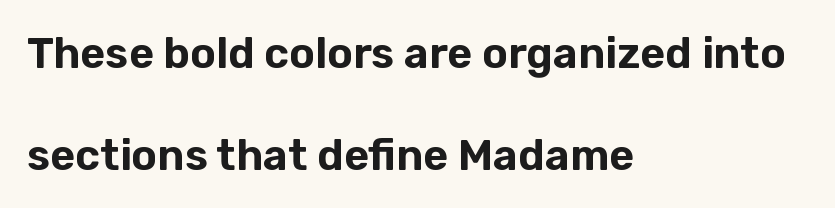
The image shows 43 px sans-serif type, upright; set left-aligned, loose line spacing (2.37x), normal letter spacing, not underlined; low stroke contrast and a medium x-height.
